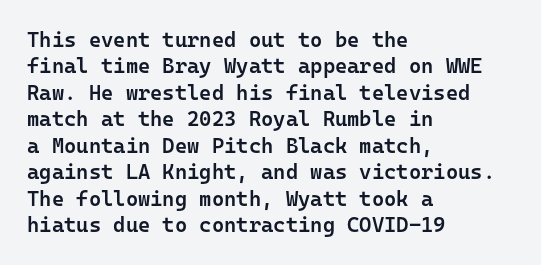
Its strokes are somewhat broadened, the hallmark of semibold type. Notice how descenders clear the ascenders below comfortably — that's standard leading. The letters stand straight up with perfectly vertical stems. Compared with a centered layout, this one pins lines to the left instead.
